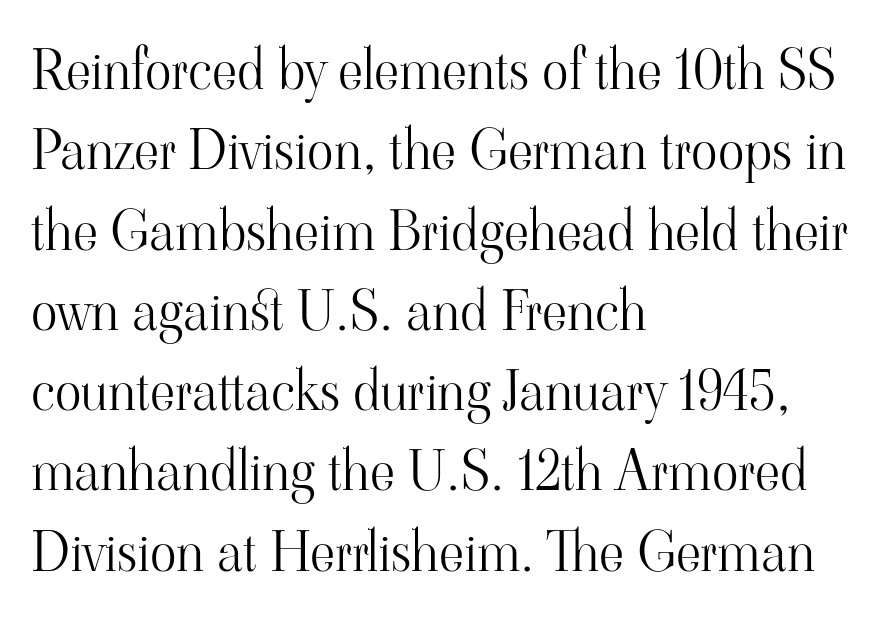
The image shows 55 px light serif type, upright; set left-aligned, normal line spacing (1.46x), normal letter spacing, not underlined; high stroke contrast and a small x-height.
